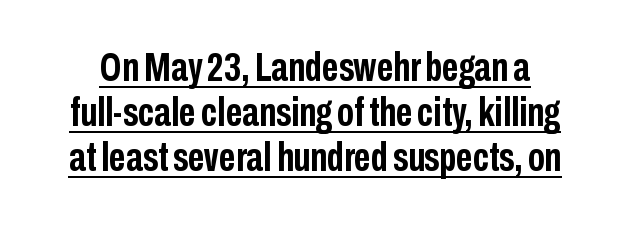
{"serif": "no", "italic": "no", "bold": "yes", "weight": "semibold", "width": "condensed", "stroke_contrast": "low", "x_height": "medium", "monospaced": "no", "underline": "yes", "line_spacing": "tight", "line_spacing_ratio": 1.1, "letter_spacing": "normal", "letter_spacing_em": 0.0, "glyph_px": 41}
